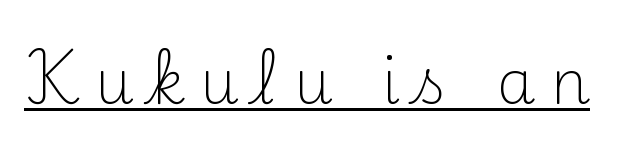
The image shows 61 px light serif type, upright; set unusually wide letter spacing (+0.25 em), underlined; medium stroke contrast and a small x-height.
